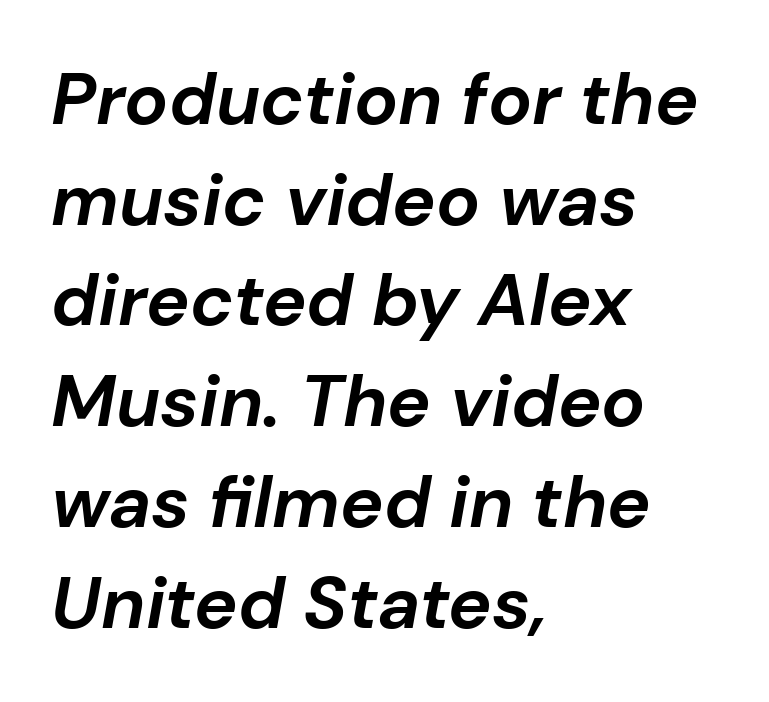
Descenders are the only things crossing below the line. Honestly, the letter spacing is just normal — you wouldn't notice it. Alignment: flush left. The face used here has a pronounced slope to its letters.
